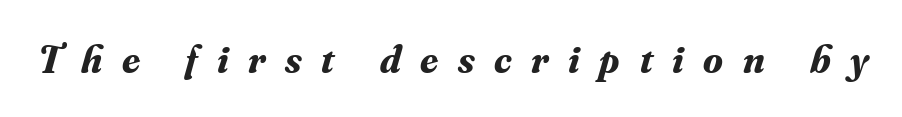
{"serif": "yes", "italic": "yes", "lean": "right", "slant_degrees": 16, "bold": "yes", "weight": "bold", "width": "normal", "stroke_contrast": "medium", "x_height": "small", "monospaced": "no", "underline": "no", "letter_spacing": "wide", "letter_spacing_em": 0.49, "glyph_px": 40}
